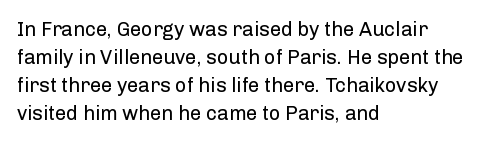
{"italic": "no", "bold": "no", "underline": "no", "align": "left", "line_spacing": "normal", "line_spacing_ratio": 1.4, "letter_spacing": "normal", "letter_spacing_em": 0.0, "glyph_px": 20}
